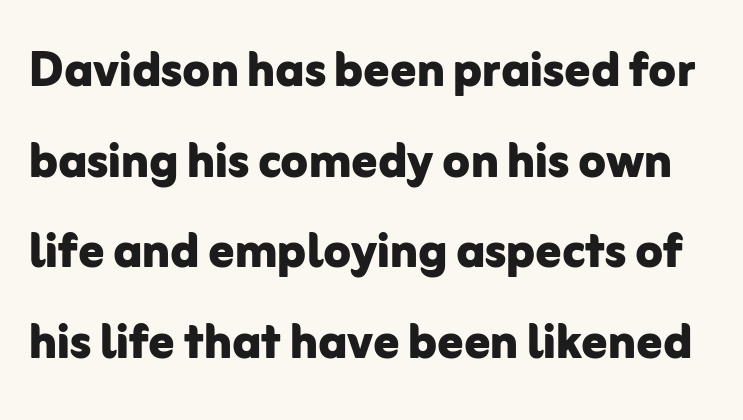
{"serif": "no", "italic": "no", "bold": "yes", "weight": "bold", "width": "normal", "stroke_contrast": "low", "x_height": "medium", "monospaced": "no", "underline": "no", "line_spacing": "normal", "line_spacing_ratio": 1.44, "letter_spacing": "normal", "letter_spacing_em": 0.0, "glyph_px": 63}
